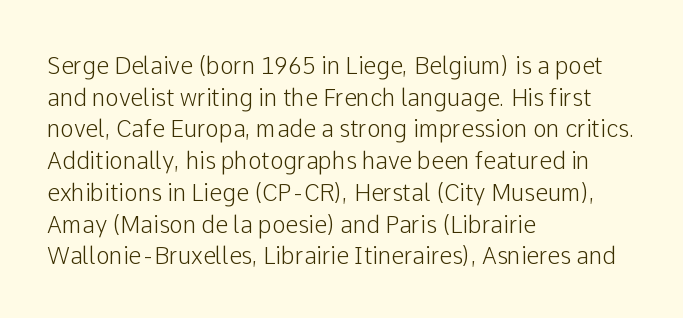
The image shows 23 px text type, upright; set left-aligned, normal line spacing (1.38x), normal letter spacing, not underlined.
